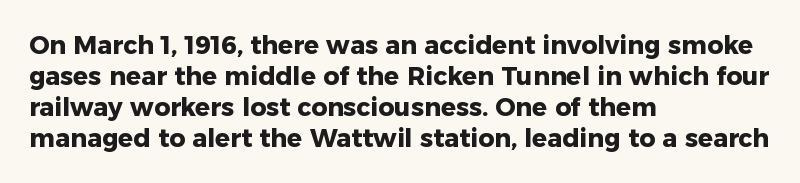
{"italic": "no", "bold": "yes", "underline": "no", "align": "left", "line_spacing_ratio": 1.24, "letter_spacing": "normal", "letter_spacing_em": 0.0, "glyph_px": 25}
